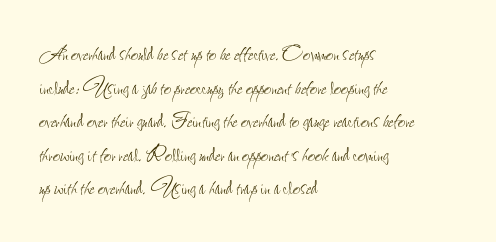
{"bold": "no", "underline": "no", "align": "left", "line_spacing": "normal", "line_spacing_ratio": 1.29, "letter_spacing": "normal", "letter_spacing_em": 0.0, "glyph_px": 26}
